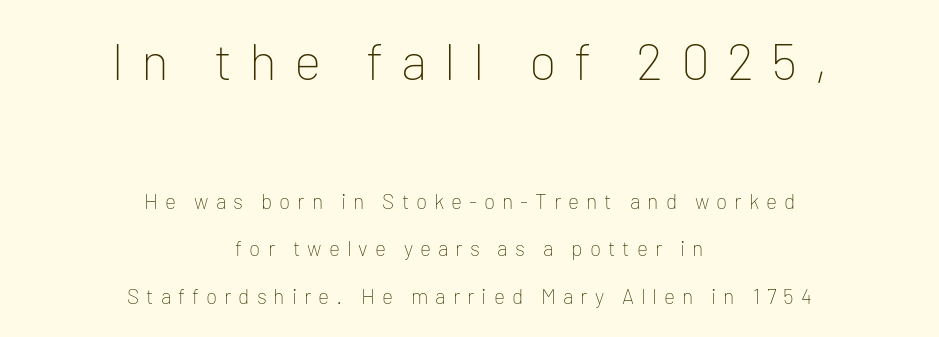
Check the space under the baseline: it is left empty. Letters have the restrained weight of plain body copy at most. A typesetter would call this proportional, since set widths differ per character. The typeface chosen for these lines omits serifs. When letters stand straight like this, we call the style roman or upright. Bigger letters appear in the top chunk; the bottom chunk is reduced.
